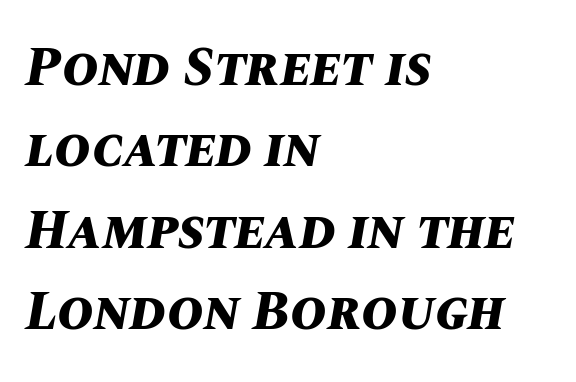
Q: Is the text bold? A: Yes.
Q: Is the text italic (slanted)? A: Yes, it leans right by about 10 degrees.
Q: Is the text underlined? A: No.
Q: How is the paragraph aligned? A: Left-aligned.
Q: Is the spacing between letters normal or unusually wide? A: Normal.
Q: Is the spacing between lines tight, normal or loose? A: Normal.
Q: Width (condensed, normal, or wide)? A: Normal.
Q: Stroke contrast? A: Medium.
Q: x-height? A: Large.
Q: Monospaced? A: No.
